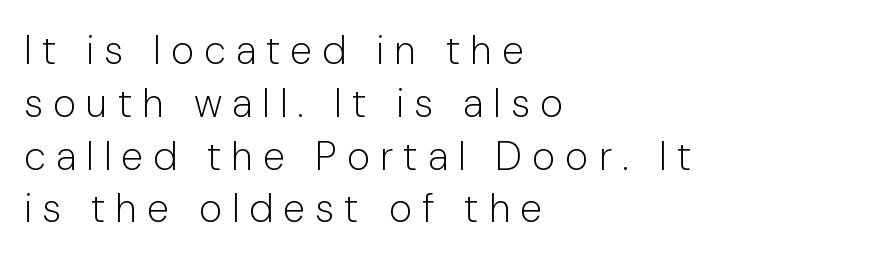
Q: Is the text bold? A: No.
Q: Is the text italic (slanted)? A: No, it is upright.
Q: Is the typeface a serif or a sans-serif typeface? A: Sans-serif.
Q: Is the text underlined? A: No.
Q: How is the paragraph aligned? A: Left-aligned.
Q: Is the spacing between letters normal or unusually wide? A: Unusually wide.
Q: Is the spacing between lines tight, normal or loose? A: Normal.
Q: Width (condensed, normal, or wide)? A: Normal.
Q: Stroke contrast? A: Low.
Q: x-height? A: Medium.
Q: Monospaced? A: No.
